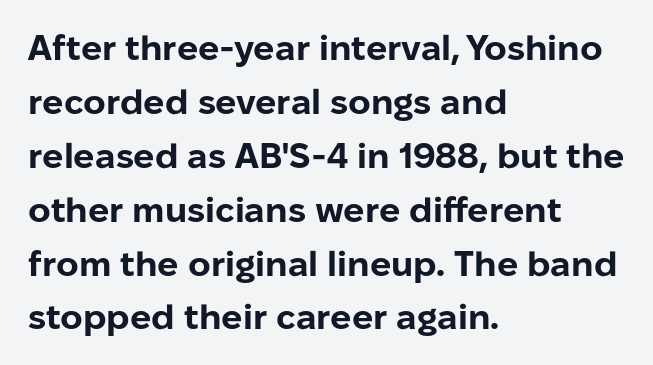
If you drew a line through each stem, it would be perfectly vertical. Character widths vary here, with narrow letters taking less room than wide ones. Students, this is bold: see how much ink each stroke carries. Line starts are locked; line ends wander. The baseline area is clear.
